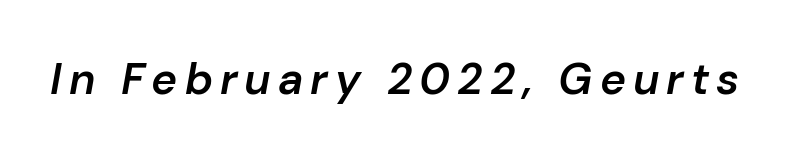
The text carries the slant typical of an italic or oblique font. In terms of weight, the rendering is demibold, just under bold. Here the designer chose a conventional face with non-uniform glyph widths. Unmarked baselines from the first word to the last.
